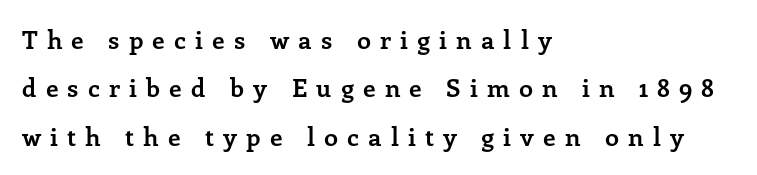
{"italic": "no", "bold": "yes", "underline": "no", "align": "left", "line_spacing": "loose", "line_spacing_ratio": 1.94, "letter_spacing": "wide", "letter_spacing_em": 0.36, "glyph_px": 25}
